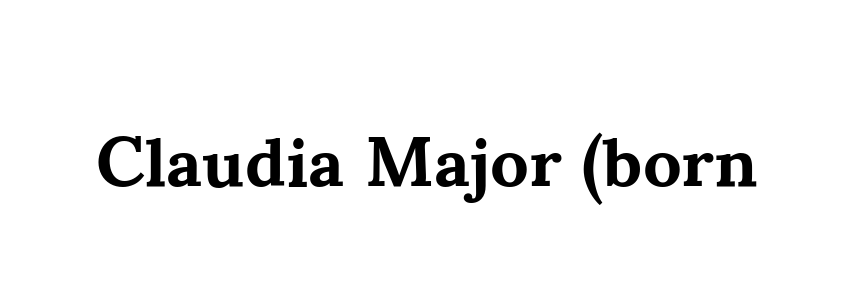
{"serif": "yes", "italic": "no", "bold": "yes", "weight": "bold", "width": "normal", "stroke_contrast": "medium", "x_height": "small", "monospaced": "no", "underline": "no", "letter_spacing": "normal", "letter_spacing_em": 0.0, "glyph_px": 71}
